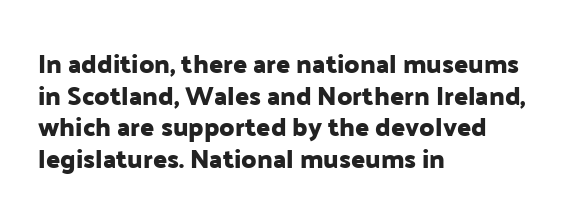
{"italic": "no", "underline": "no", "align": "left", "line_spacing_ratio": 1.22, "letter_spacing": "normal", "letter_spacing_em": 0.0, "glyph_px": 26}
